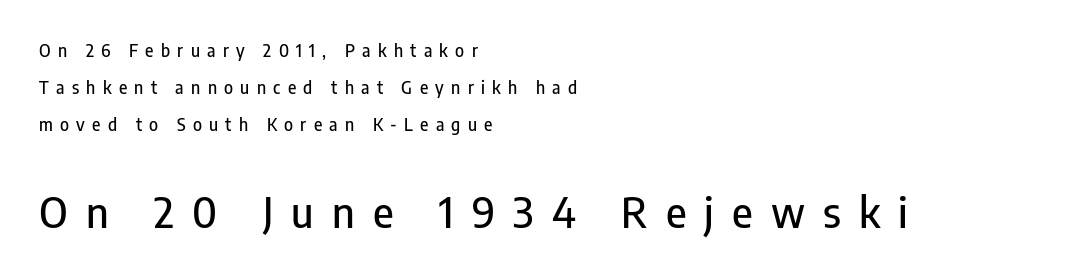
The later block is typeset at a bigger size than the earlier block. Type style note: lacks serifs. There is plenty of visible air inserted between adjacent glyphs. The line-height multiplier appears high, well above default. Looks like regular typesetting: each glyph gets only the width it needs.
